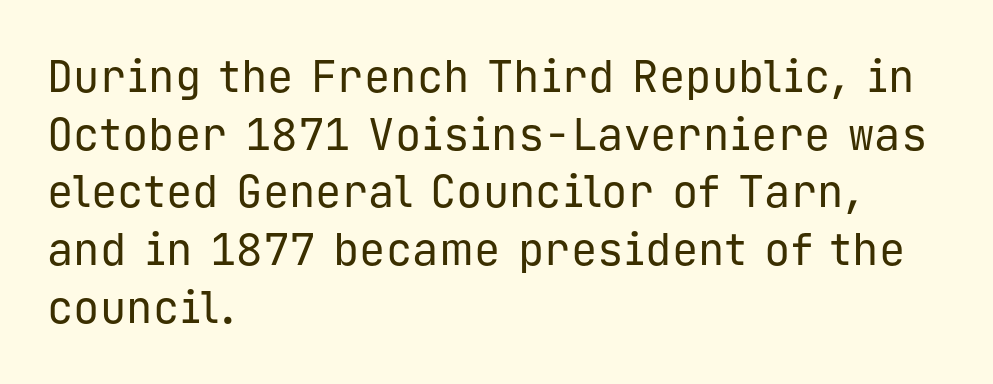
The image shows 44 px regular-weight sans-serif type, upright, monospaced; set left-aligned, normal line spacing (1.31x), normal letter spacing, not underlined; low stroke contrast and a medium x-height.
